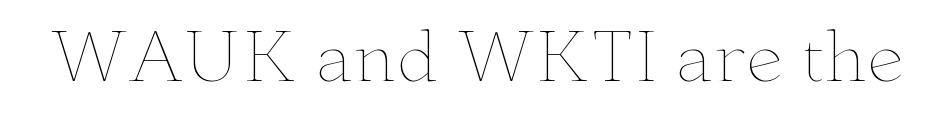
How are the letters spaced? Ordinarily, with no added tracking. If you drew a line through each stem, it would be perfectly vertical. Proportional: the letters do not fall into vertical columns. The face looks like a standard text weight, possibly lighter.
